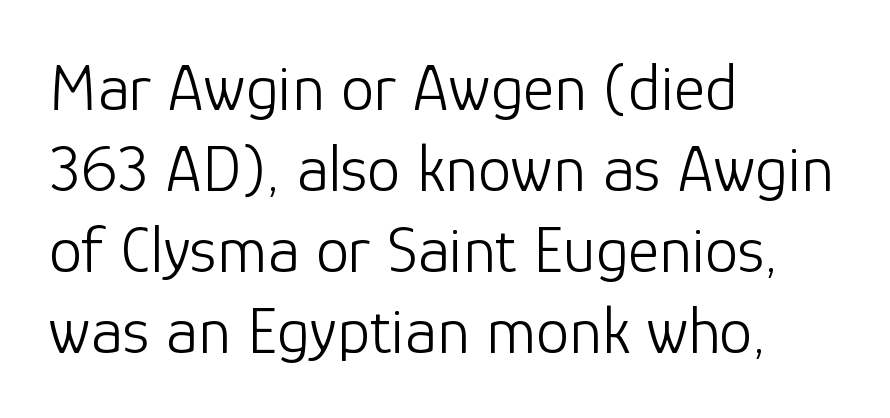
Think of a printed novel: that variable character pitch is what you see here. Weight: not bold — regular or lighter. This sample is left-justified, so line endings fall wherever the words run out. Unlike italic type, these characters show no tilt at all. The tracking reads as untouched default to a designer's eye. What kind of face is this? One without serifs — a sans.
